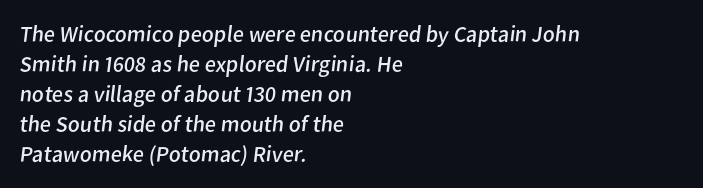
Q: Is the text bold? A: No.
Q: Is the text underlined? A: No.
Q: How is the paragraph aligned? A: Left-aligned.
Q: Is the spacing between letters normal or unusually wide? A: Normal.
Q: Is the spacing between lines tight, normal or loose? A: Normal.
